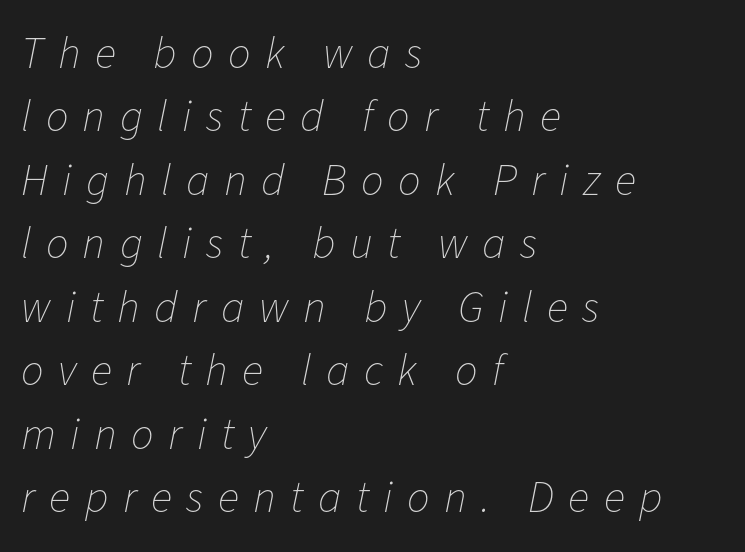
The image shows 45 px thin type, italic (leaning right); set left-aligned, normal line spacing (1.41x), unusually wide letter spacing (+0.32 em), not underlined; low stroke contrast and a medium x-height.
